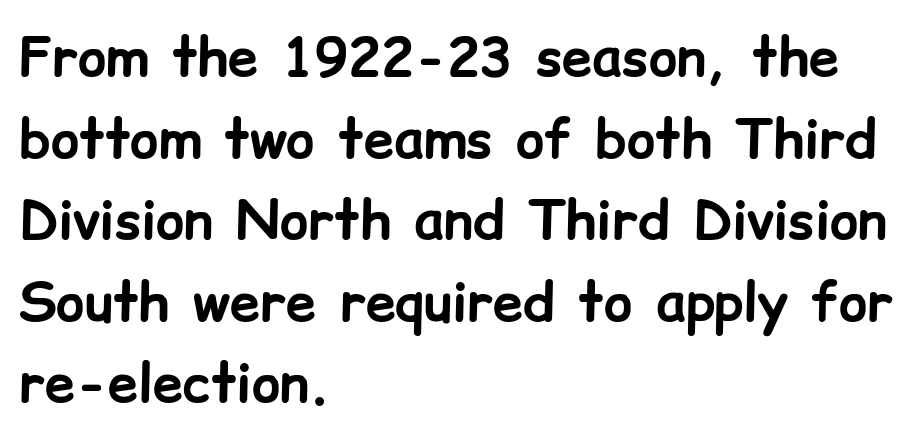
Q: Is the text bold? A: Yes.
Q: Is the text italic (slanted)? A: No, it is upright.
Q: Is the typeface a serif or a sans-serif typeface? A: Sans-serif.
Q: Is the text underlined? A: No.
Q: How is the paragraph aligned? A: Left-aligned.
Q: Is the spacing between letters normal or unusually wide? A: Normal.
Q: Is the spacing between lines tight, normal or loose? A: Normal.
Q: Width (condensed, normal, or wide)? A: Normal.
Q: Stroke contrast? A: Low.
Q: x-height? A: Medium.
Q: Monospaced? A: No.
